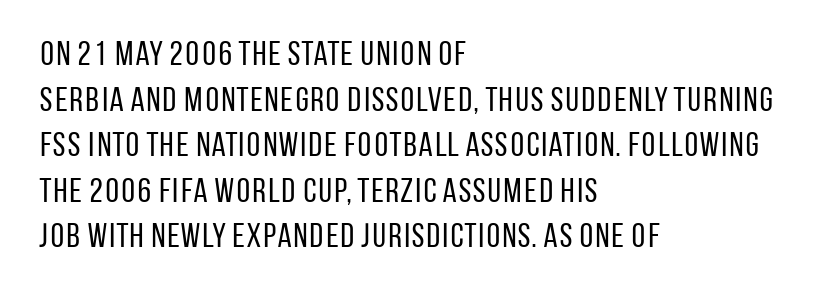
{"serif": "no", "italic": "no", "bold": "no", "weight": "regular", "width": "condensed", "stroke_contrast": "low", "x_height": "large", "monospaced": "no", "underline": "no", "align": "left", "line_spacing": "normal", "line_spacing_ratio": 1.34, "letter_spacing": "normal", "letter_spacing_em": 0.0, "glyph_px": 34}
